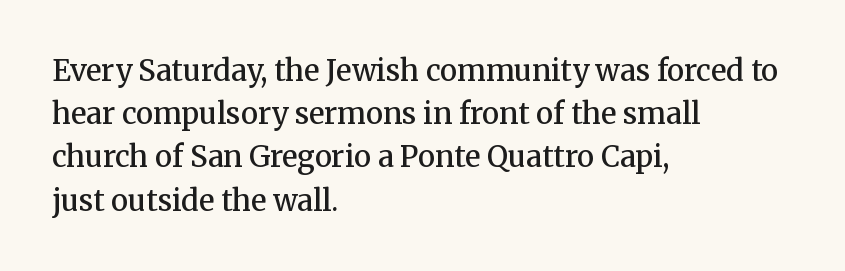
Q: Is the text bold? A: Semi-bold.
Q: Is the text italic (slanted)? A: No, it is upright.
Q: Is the typeface a serif or a sans-serif typeface? A: Serif.
Q: Is the text underlined? A: No.
Q: How is the paragraph aligned? A: Left-aligned.
Q: Is the spacing between letters normal or unusually wide? A: Normal.
Q: Is the spacing between lines tight, normal or loose? A: Normal.
Q: Width (condensed, normal, or wide)? A: Normal.
Q: Stroke contrast? A: Medium.
Q: x-height? A: Medium.
Q: Monospaced? A: No.
